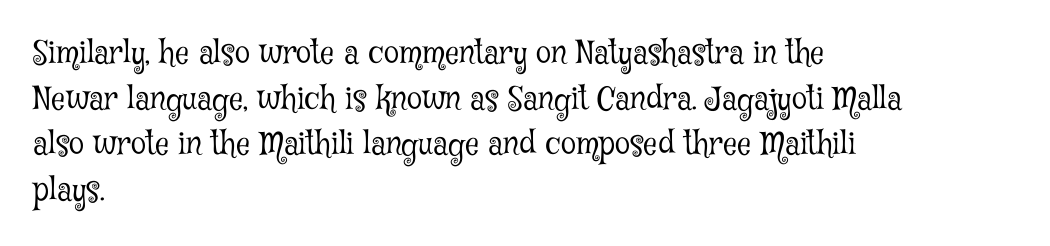
The font's upright variant was chosen for this text. Weight: not bold — regular or lighter. Proportional: the letters do not fall into vertical columns. This rendering uses left alignment, leaving the right contour irregular. The letters sit at their default tracking, neither squeezed nor spread. What's the leading like? Ordinary, nothing unusual.
